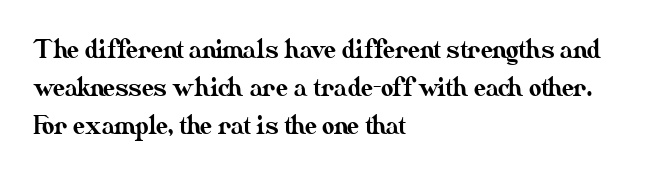
{"italic": "no", "underline": "no", "align": "left", "line_spacing": "normal", "line_spacing_ratio": 1.59, "letter_spacing": "normal", "letter_spacing_em": 0.0, "glyph_px": 24}
